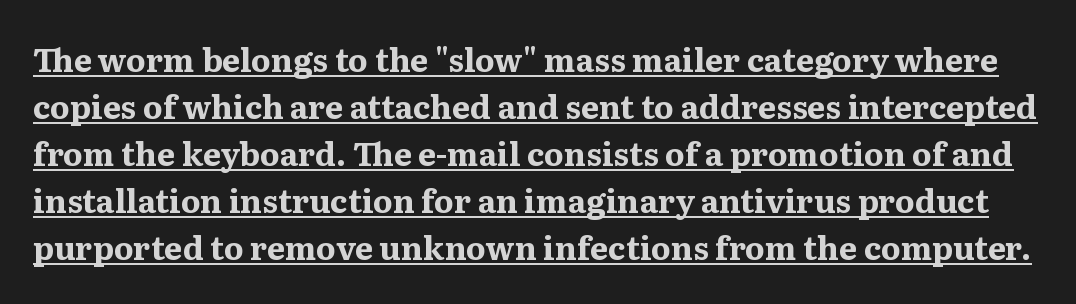
Spacing verdict: proportional, widths tailored to each character. Type style note: has serifs. Is there much room between lines? A standard amount, neither cramped nor airy. Looks like someone drew a line under every word here. In terms of weight, the rendering is a true, heavy bold.
